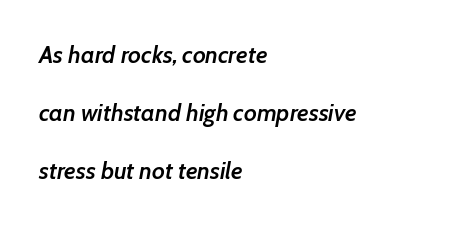
Italic: yes, the glyphs are oblique. The designer dialed line spacing up above the default. The ragged edge is on the right, which tells us the setting is flush left. The passage shown is semibold, sitting just below true bold. No word sits above an underline. There is no visible air inserted between adjacent glyphs.
